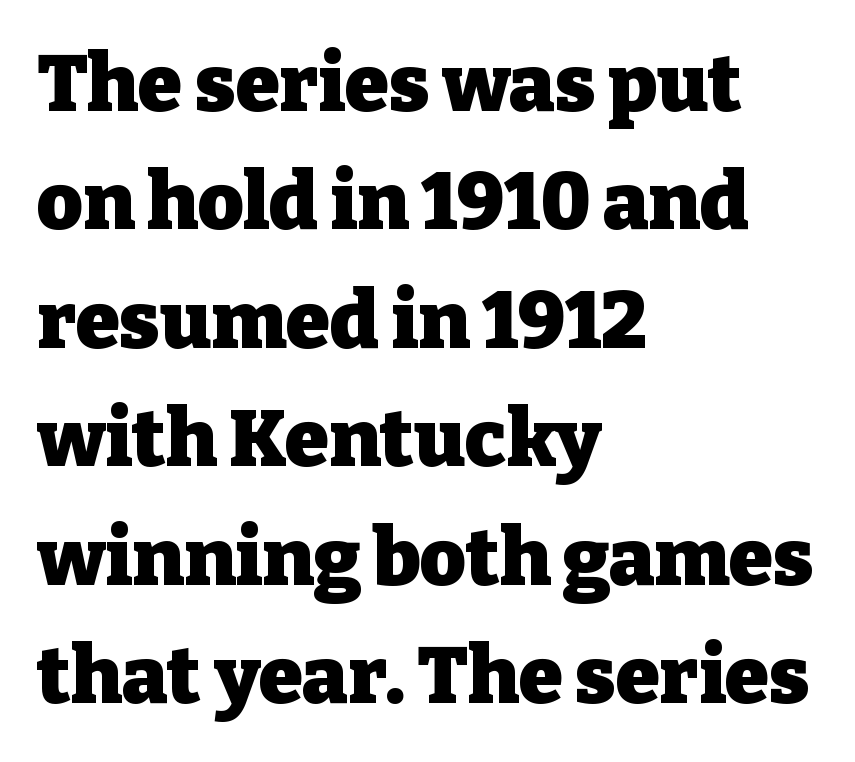
Q: Is the text bold? A: Yes.
Q: Is the text italic (slanted)? A: No, it is upright.
Q: Is the typeface a serif or a sans-serif typeface? A: Serif.
Q: Is the text underlined? A: No.
Q: How is the paragraph aligned? A: Left-aligned.
Q: Is the spacing between letters normal or unusually wide? A: Normal.
Q: Is the spacing between lines tight, normal or loose? A: Normal.
Q: Width (condensed, normal, or wide)? A: Normal.
Q: Stroke contrast? A: Low.
Q: x-height? A: Medium.
Q: Monospaced? A: No.
